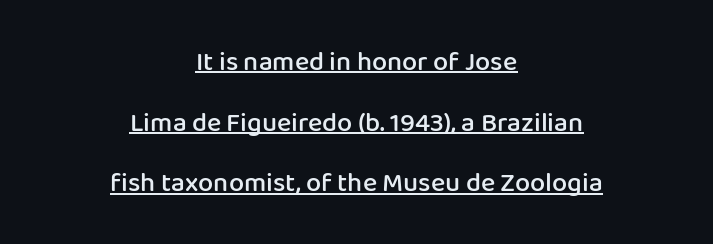
The image shows 27 px text type, upright; set centered, loose line spacing (2.25x), normal letter spacing, underlined.
